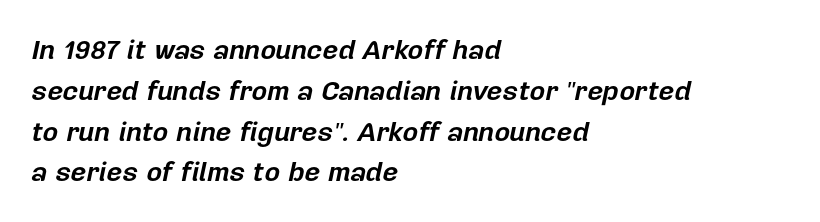
The image shows 27 px bold type, italic (leaning right); set left-aligned, normal line spacing (1.51x), normal letter spacing, not underlined.
